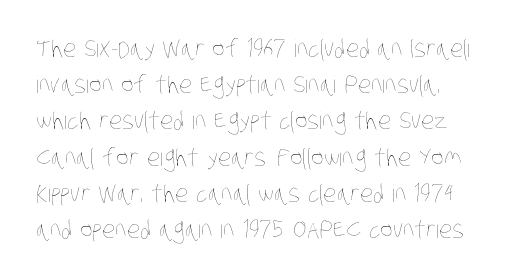
{"bold": "no", "underline": "no", "line_spacing": "normal", "line_spacing_ratio": 1.51, "letter_spacing": "normal", "letter_spacing_em": 0.0, "glyph_px": 24}
